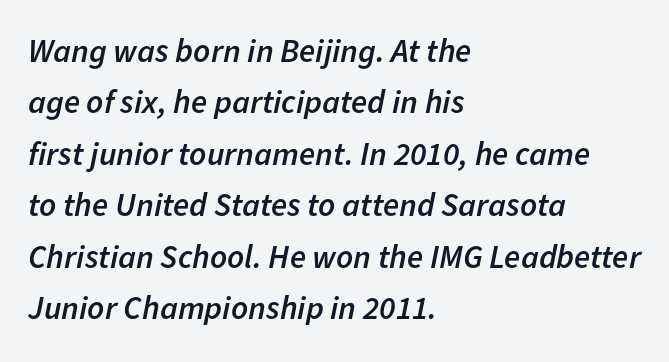
In CSS terms this would be text-align: left. Emphasis-style slanted type is in use. How are the letters spaced? Ordinarily, with no added tracking. Character widths vary here, with narrow letters taking less room than wide ones.
